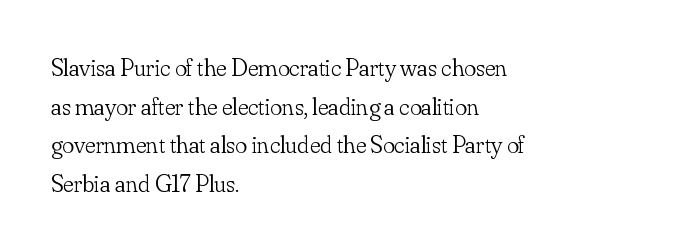
Notice how descenders clear the ascenders below comfortably — that's standard leading. Posture: vertical. Letter spacing: default. This rendering uses left alignment, leaving the right contour irregular.
